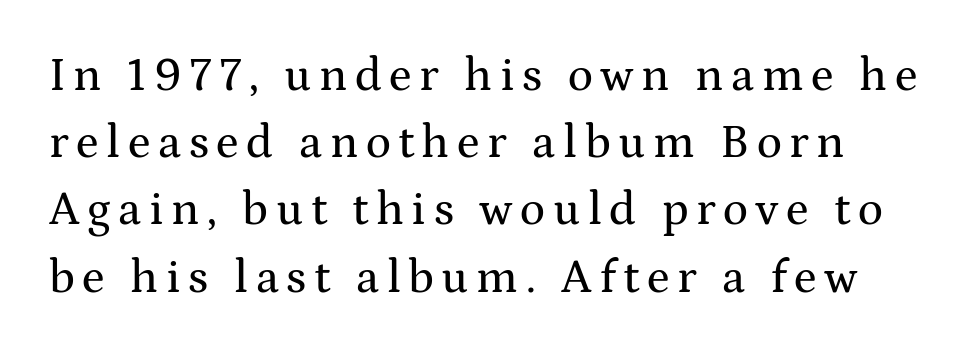
The image shows 47 px wide serif type, upright; set normal line spacing (1.43x), not underlined; medium stroke contrast and a medium x-height.
